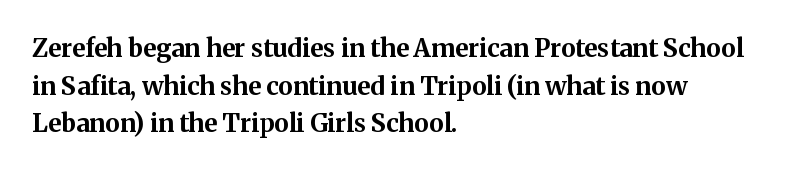
The image shows 25 px bold type, upright; set left-aligned, normal line spacing (1.51x), normal letter spacing, not underlined.
